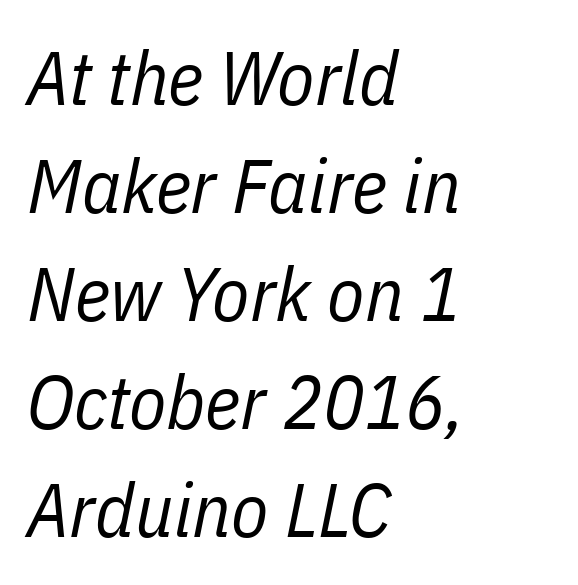
A quiet, ordinary-to-light weight characterises the typeface. The face used here has a pronounced slope to its letters. The rendering uses natural spacing where letterforms have individual widths. The space directly below the letters is spotless. How are the letters spaced? Ordinarily, with no added tracking.
